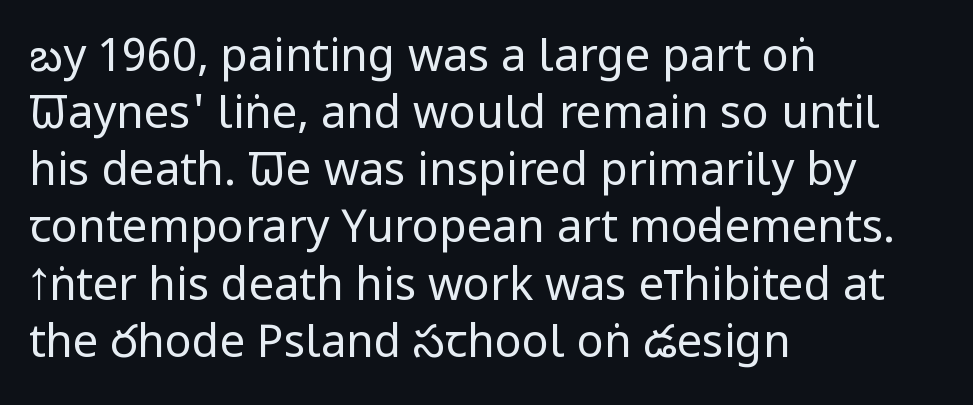
These lines sit exactly where default settings would place them. The type is set solid horizontally, with unmodified tracking. Serif or sans? Sans — the stroke terminals are bare. Stems and bowls with no extra thickness — not bold. The passage shown is typed in a proportional face where columns would drift. Quick note: not italic, upright.
